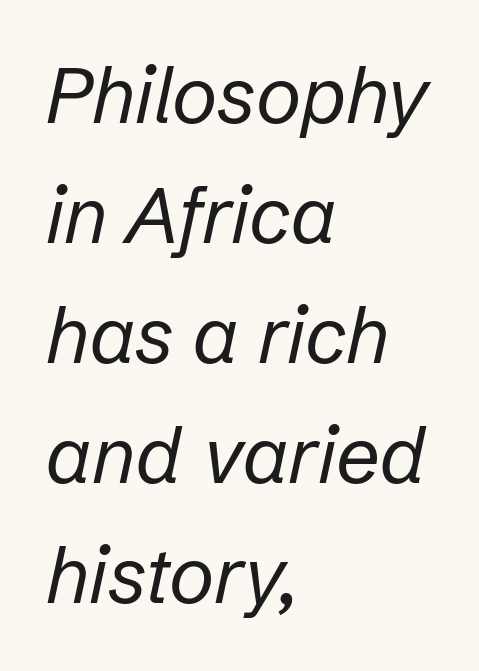
{"italic": "yes", "lean": "right", "slant_degrees": 12, "bold": "no", "weight": "regular", "width": "normal", "stroke_contrast": "low", "x_height": "medium", "monospaced": "no", "underline": "no", "align": "left", "line_spacing": "normal", "line_spacing_ratio": 1.54, "letter_spacing": "normal", "letter_spacing_em": 0.0, "glyph_px": 78}
